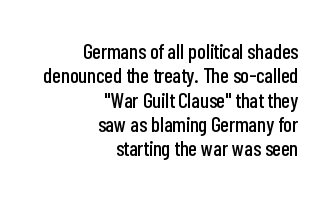
{"italic": "no", "underline": "no", "align": "right", "line_spacing_ratio": 1.16, "letter_spacing": "normal", "letter_spacing_em": 0.0, "glyph_px": 21}
